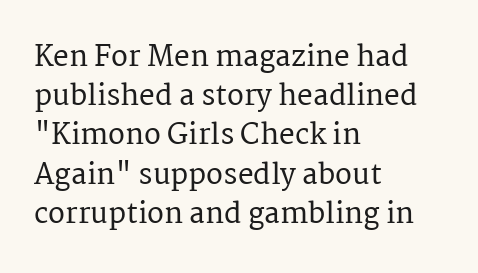
The image shows 28 px serif type, upright; set left-aligned, normal line spacing (1.4x), normal letter spacing, not underlined; medium stroke contrast and a medium x-height.
